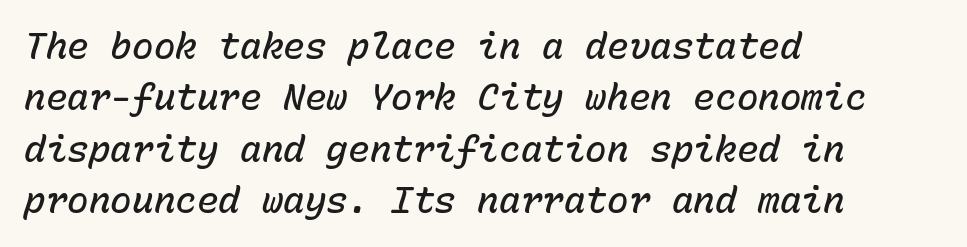
Q: Is the text bold? A: Semi-bold.
Q: Is the text italic (slanted)? A: Yes, it leans right by about 15 degrees.
Q: Is the text underlined? A: No.
Q: How is the paragraph aligned? A: Left-aligned.
Q: Is the spacing between letters normal or unusually wide? A: Normal.
Q: Is the spacing between lines tight, normal or loose? A: Normal.
Q: Width (condensed, normal, or wide)? A: Normal.
Q: Stroke contrast? A: Low.
Q: x-height? A: Medium.
Q: Monospaced? A: Yes.
